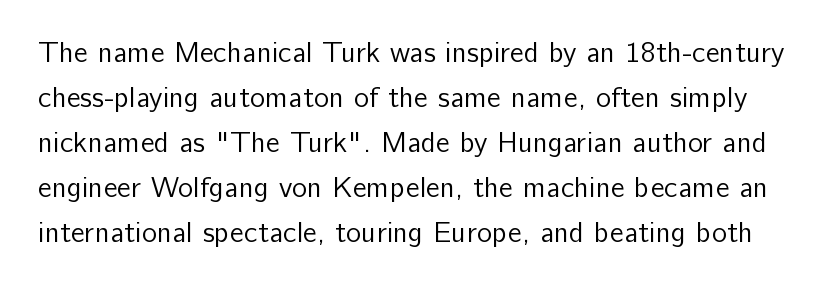
{"serif": "no", "italic": "no", "bold": "no", "weight": "regular", "width": "normal", "stroke_contrast": "low", "x_height": "medium", "monospaced": "no", "underline": "no", "line_spacing": "normal", "line_spacing_ratio": 1.55, "letter_spacing": "normal", "letter_spacing_em": 0.0, "glyph_px": 29}
